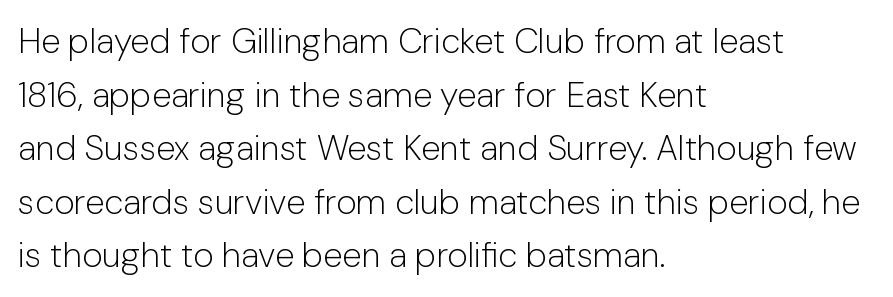
{"serif": "no", "italic": "no", "bold": "no", "weight": "light", "width": "normal", "stroke_contrast": "low", "x_height": "medium", "monospaced": "no", "underline": "no", "align": "left", "line_spacing": "normal", "line_spacing_ratio": 1.53, "letter_spacing": "normal", "letter_spacing_em": 0.0, "glyph_px": 35}
